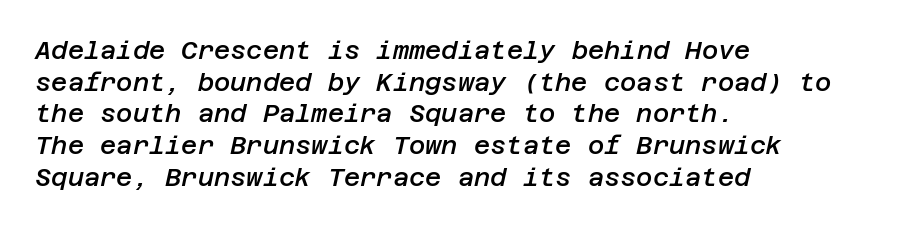
Q: Is the text bold? A: Semi-bold.
Q: Is the text italic (slanted)? A: Yes, it leans right by about 12 degrees.
Q: Is the text underlined? A: No.
Q: How is the paragraph aligned? A: Left-aligned.
Q: Is the spacing between letters normal or unusually wide? A: Normal.
Q: Is the spacing between lines tight, normal or loose? A: Normal.
